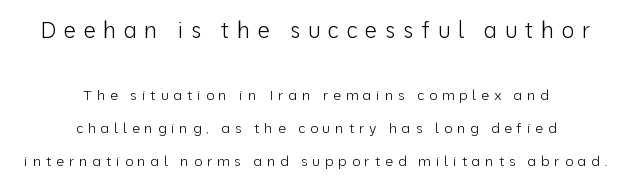
Q: Is the text bold? A: No.
Q: Is the text italic (slanted)? A: No, it is upright.
Q: Is the text underlined? A: No.
Q: How is the paragraph aligned? A: Centered.
Q: Is the spacing between letters normal or unusually wide? A: Unusually wide.
Q: Is the spacing between lines tight, normal or loose? A: Loose.
Q: Which block of text is set in a larger size, the first (top) or the second (bottom)? A: The first (top) one.
